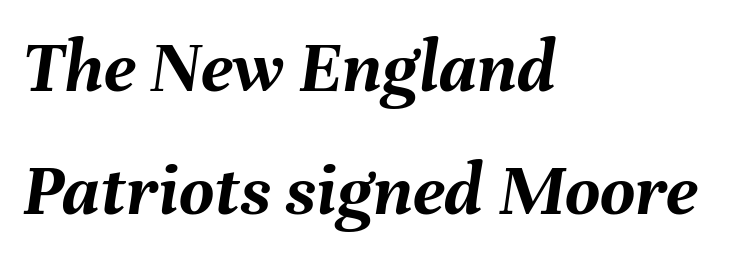
Typographic density is high because the face is bold. When letters slant like this, we call the style italic. Has an underline been added? It has not. Looks like regular typesetting: each glyph gets only the width it needs.
